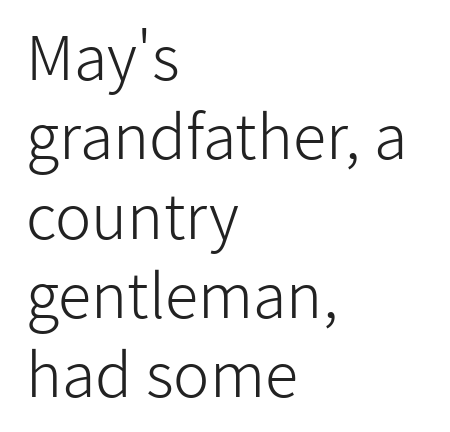
The axis of the letterforms is exactly vertical. Underline: absent. To sum up the face: it is a sans, with no serifs. Horizontally, the lines are justified to the leading edge only. Looks like regular typesetting: each glyph gets only the width it needs. Line spacing here is normal.
